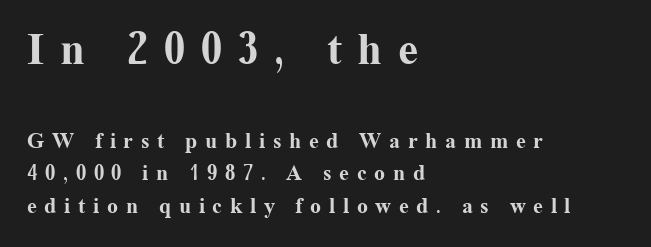
Q: Is the text bold? A: Yes.
Q: Is the text italic (slanted)? A: No, it is upright.
Q: Is the typeface a serif or a sans-serif typeface? A: Serif.
Q: Is the text underlined? A: No.
Q: How is the paragraph aligned? A: Left-aligned.
Q: Is the spacing between letters normal or unusually wide? A: Unusually wide.
Q: Is the spacing between lines tight, normal or loose? A: Normal.
Q: Which block of text is set in a larger size, the first (top) or the second (bottom)? A: The first (top) one.
Q: Width (condensed, normal, or wide)? A: Normal.
Q: Stroke contrast? A: Medium.
Q: x-height? A: Medium.
Q: Monospaced? A: No.
